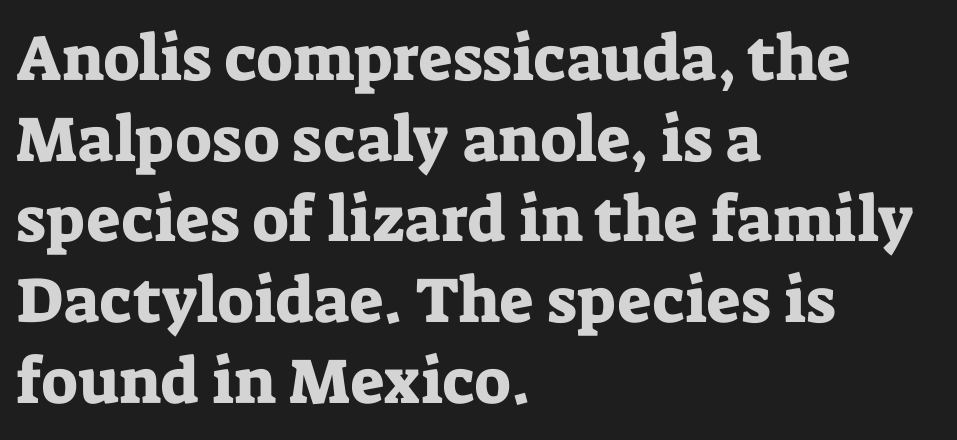
Q: Is the text italic (slanted)? A: No, it is upright.
Q: Is the typeface a serif or a sans-serif typeface? A: Serif.
Q: Is the text underlined? A: No.
Q: How is the paragraph aligned? A: Left-aligned.
Q: Is the spacing between letters normal or unusually wide? A: Normal.
Q: Is the spacing between lines tight, normal or loose? A: Normal.
Q: Width (condensed, normal, or wide)? A: Normal.
Q: Stroke contrast? A: Low.
Q: x-height? A: Medium.
Q: Monospaced? A: No.
